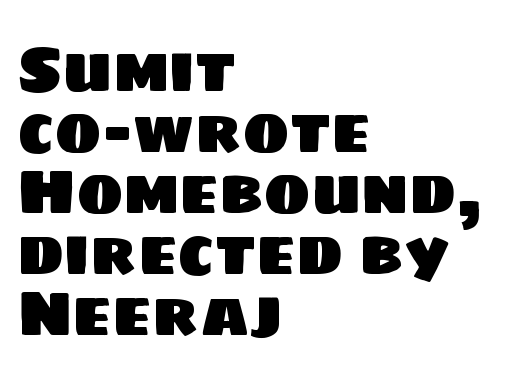
The passage shown is not underscored anywhere. Does the type have serifs? No, each stem ends abruptly. This sample is left-justified, so line endings fall wherever the words run out. Spacing verdict: proportional, widths tailored to each character. The designer dialed line spacing down below the default.
